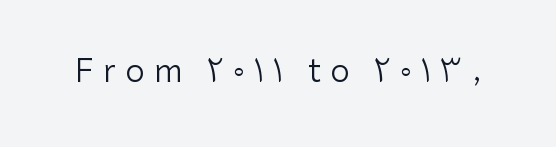
Q: Is the text bold? A: No.
Q: Is the text italic (slanted)? A: No, it is upright.
Q: Is the typeface a serif or a sans-serif typeface? A: Sans-serif.
Q: Is the text underlined? A: No.
Q: Is the spacing between letters normal or unusually wide? A: Unusually wide.
Q: Width (condensed, normal, or wide)? A: Normal.
Q: Stroke contrast? A: Low.
Q: x-height? A: Medium.
Q: Monospaced? A: No.
